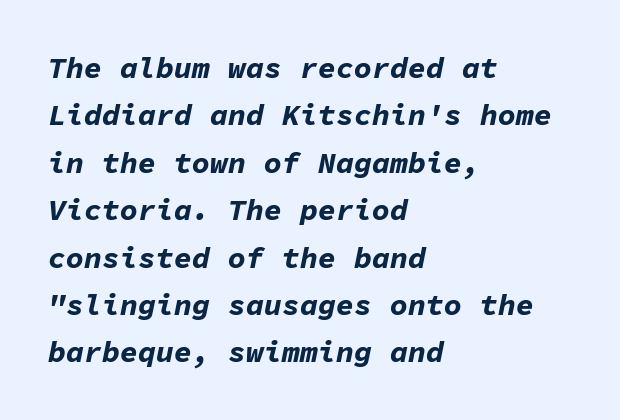
{"italic": "yes", "lean": "right", "slant_degrees": 11, "bold": "yes", "weight": "bold", "width": "normal", "stroke_contrast": "low", "x_height": "medium", "monospaced": "yes", "underline": "no", "align": "left", "line_spacing": "normal", "line_spacing_ratio": 1.58, "letter_spacing": "normal", "letter_spacing_em": 0.0, "glyph_px": 30}
